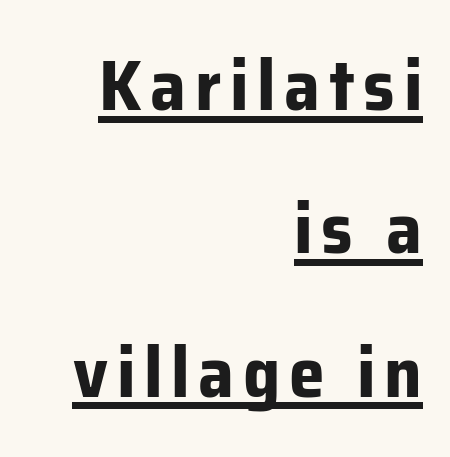
{"serif": "no", "italic": "no", "bold": "yes", "weight": "bold", "width": "normal", "stroke_contrast": "low", "x_height": "medium", "monospaced": "no", "underline": "yes", "align": "right", "line_spacing": "loose", "line_spacing_ratio": 1.99, "glyph_px": 72}
